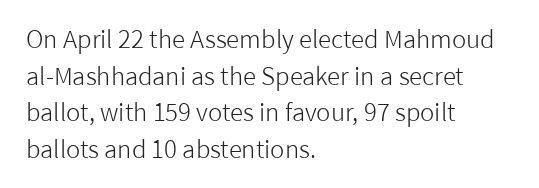
Q: Is the text bold? A: No.
Q: Is the text italic (slanted)? A: No, it is upright.
Q: Is the text underlined? A: No.
Q: How is the paragraph aligned? A: Left-aligned.
Q: Is the spacing between letters normal or unusually wide? A: Normal.
Q: Is the spacing between lines tight, normal or loose? A: Normal.
